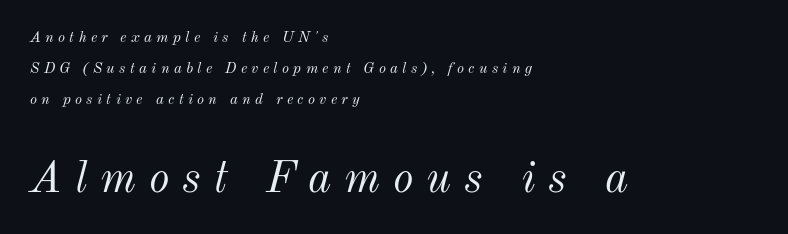
Descenders are the only things crossing below the line. Top chunk: small. Bottom chunk: large. Does the lettering tilt? It does — this is italic. How are the letters spaced? Widely, with obvious added tracking. The block of text is sparse from top to bottom, with ample space between rows. Each stroke keeps to a modest, everyday thickness or less.
